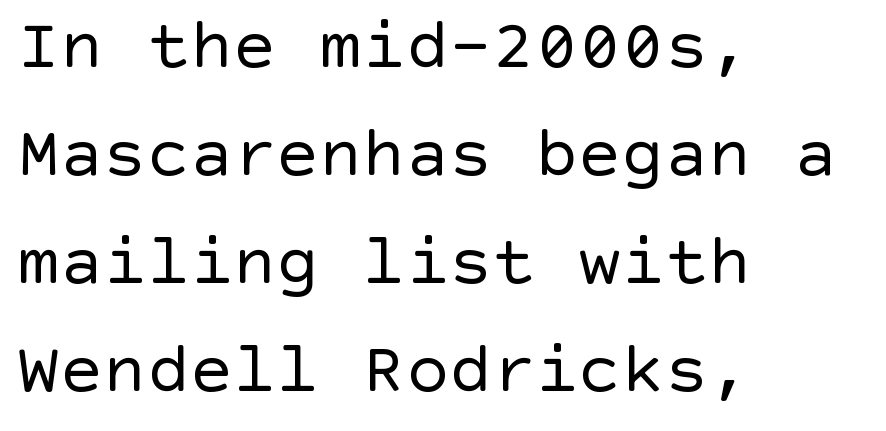
The image shows 72 px regular-weight sans-serif type, upright; set left-aligned, normal line spacing (1.5x), normal letter spacing, not underlined; a large x-height.
